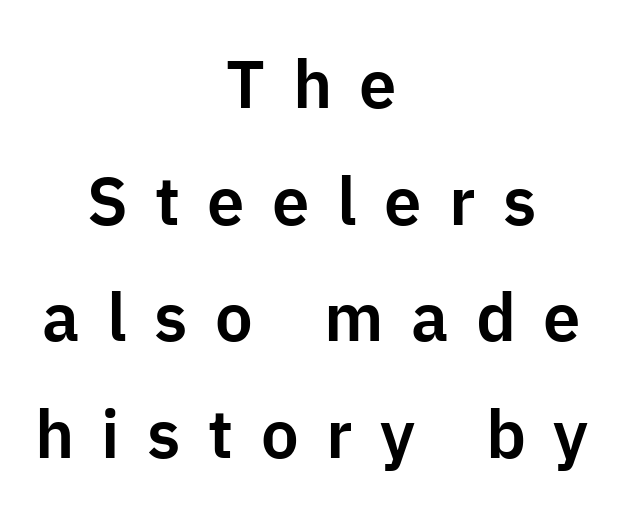
{"serif": "no", "italic": "no", "width": "normal", "stroke_contrast": "low", "x_height": "medium", "monospaced": "no", "underline": "no", "align": "center", "line_spacing_ratio": 1.74, "letter_spacing": "wide", "letter_spacing_em": 0.41, "glyph_px": 67}
